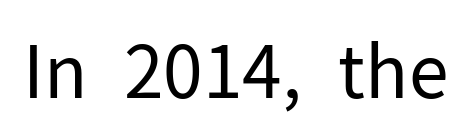
{"serif": "no", "italic": "no", "bold": "no", "weight": "regular", "width": "normal", "stroke_contrast": "low", "x_height": "medium", "monospaced": "no", "underline": "no", "letter_spacing": "normal", "letter_spacing_em": 0.0, "glyph_px": 73}
